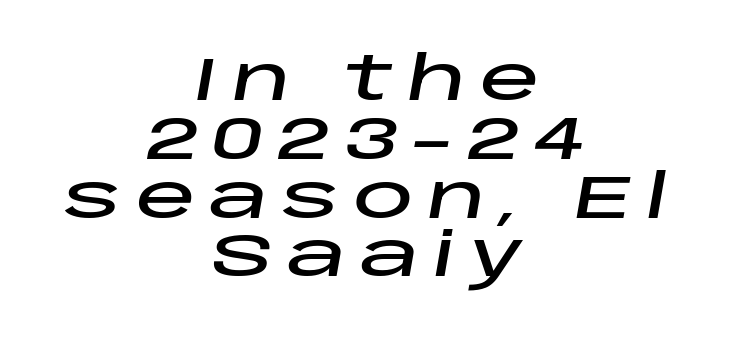
The image shows 60 px wide type, italic (leaning right); set centered, tight line spacing (0.98x), unusually wide letter spacing (+0.23 em), not underlined; low stroke contrast and a large x-height.
